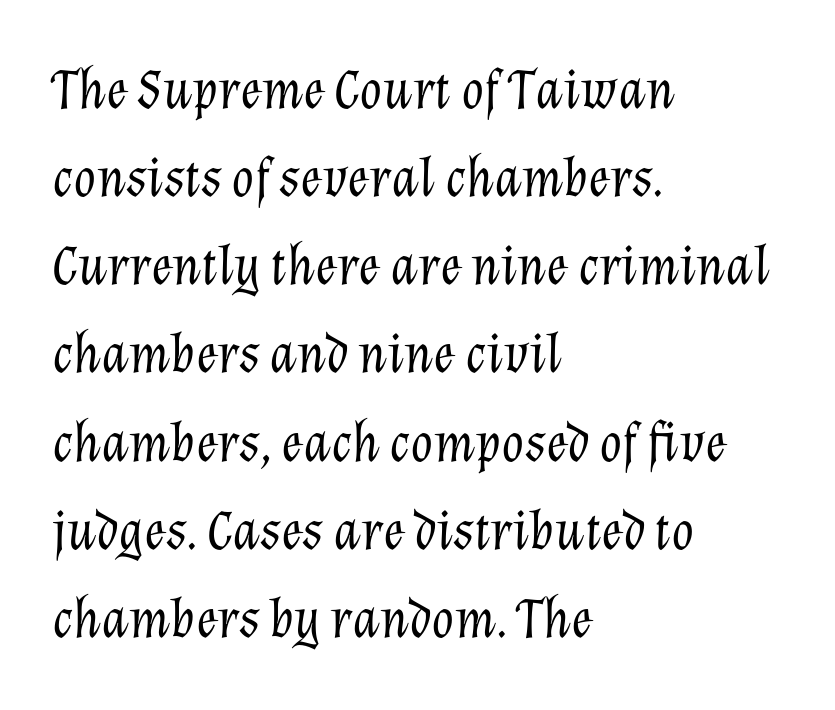
The image shows 58 px light type, italic (leaning right); set left-aligned, normal line spacing (1.52x), normal letter spacing, not underlined; low stroke contrast and a medium x-height.
